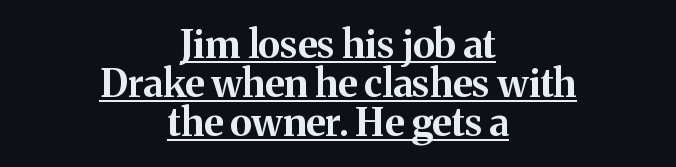
{"serif": "yes", "italic": "no", "bold": "yes", "weight": "bold", "width": "normal", "stroke_contrast": "medium", "x_height": "medium", "monospaced": "no", "underline": "yes", "align": "center", "line_spacing": "tight", "line_spacing_ratio": 1.02, "letter_spacing": "normal", "letter_spacing_em": 0.0, "glyph_px": 38}
